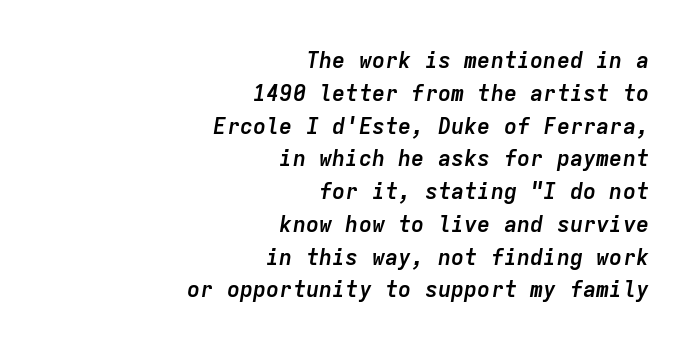
The image shows 22 px bold type, italic (leaning right); set right-aligned, normal line spacing (1.49x), normal letter spacing, not underlined.
